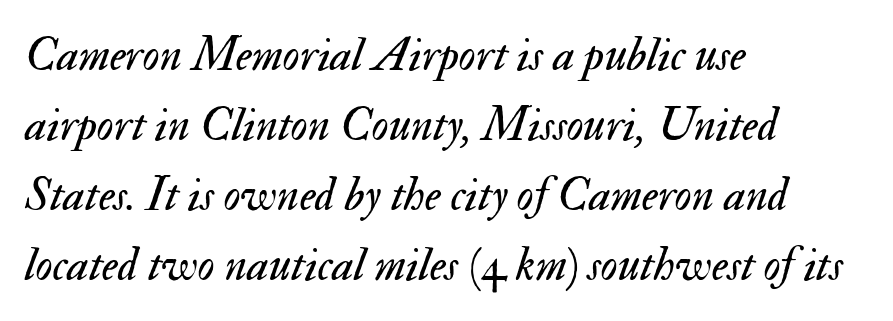
The passage shown is typed in a proportional face where columns would drift. The line texture is even and compact thanks to regular tracking. Quick note: italic. Visually the block forms a straight wall on the left and a jagged coastline on the right.
